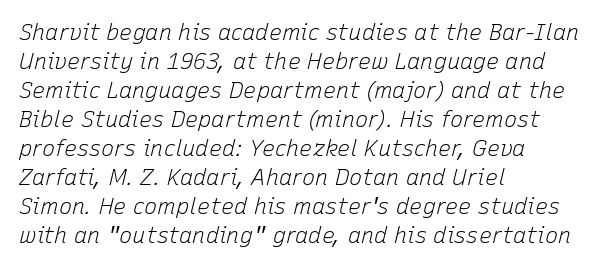
{"italic": "yes", "lean": "right", "slant_degrees": 15, "bold": "no", "underline": "no", "align": "left", "line_spacing": "normal", "line_spacing_ratio": 1.32, "letter_spacing": "normal", "letter_spacing_em": 0.0, "glyph_px": 22}
